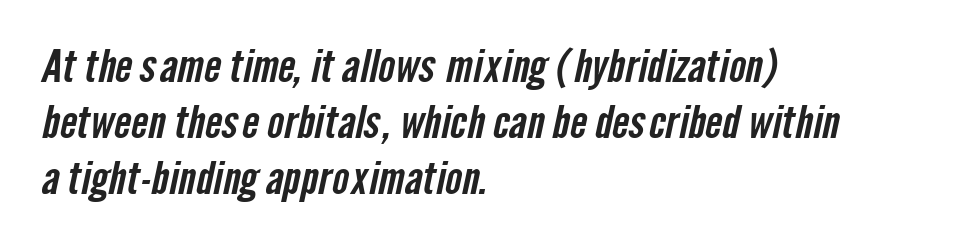
{"serif": "no", "width": "condensed", "stroke_contrast": "low", "x_height": "medium", "monospaced": "no", "underline": "no", "align": "left", "line_spacing_ratio": 1.24, "letter_spacing": "normal", "letter_spacing_em": 0.0, "glyph_px": 45}
